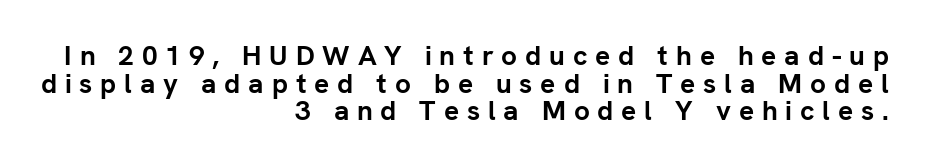
Q: Is the text bold? A: Yes.
Q: Is the text italic (slanted)? A: No, it is upright.
Q: Is the typeface a serif or a sans-serif typeface? A: Sans-serif.
Q: Is the text underlined? A: No.
Q: How is the paragraph aligned? A: Right-aligned.
Q: Is the spacing between letters normal or unusually wide? A: Unusually wide.
Q: Is the spacing between lines tight, normal or loose? A: Tight.
Q: Width (condensed, normal, or wide)? A: Normal.
Q: Stroke contrast? A: Low.
Q: x-height? A: Medium.
Q: Monospaced? A: No.
